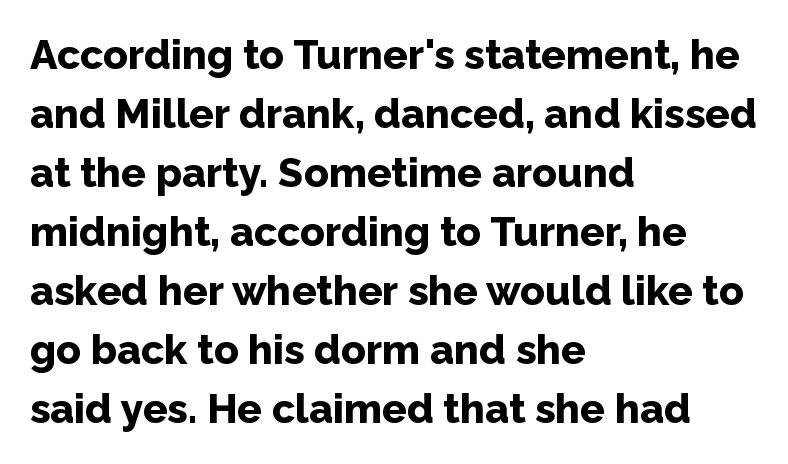
{"serif": "no", "italic": "no", "bold": "yes", "weight": "bold", "width": "normal", "stroke_contrast": "low", "x_height": "medium", "monospaced": "no", "underline": "no", "align": "left", "line_spacing": "normal", "line_spacing_ratio": 1.44, "letter_spacing": "normal", "letter_spacing_em": 0.0, "glyph_px": 41}
